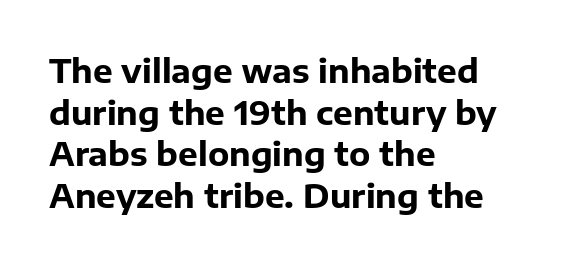
Q: Is the text bold? A: Yes.
Q: Is the text italic (slanted)? A: No, it is upright.
Q: Is the typeface a serif or a sans-serif typeface? A: Sans-serif.
Q: Is the text underlined? A: No.
Q: How is the paragraph aligned? A: Left-aligned.
Q: Is the spacing between letters normal or unusually wide? A: Normal.
Q: Is the spacing between lines tight, normal or loose? A: Normal.
Q: Width (condensed, normal, or wide)? A: Normal.
Q: Stroke contrast? A: Low.
Q: x-height? A: Medium.
Q: Monospaced? A: No.
